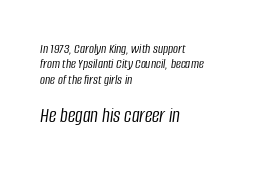
Q: Is the text bold? A: No.
Q: Is the text italic (slanted)? A: Yes, it leans right by about 8 degrees.
Q: Is the text underlined? A: No.
Q: How is the paragraph aligned? A: Left-aligned.
Q: Is the spacing between letters normal or unusually wide? A: Normal.
Q: Is the spacing between lines tight, normal or loose? A: Tight.
Q: Which block of text is set in a larger size, the first (top) or the second (bottom)? A: The second (bottom) one.
